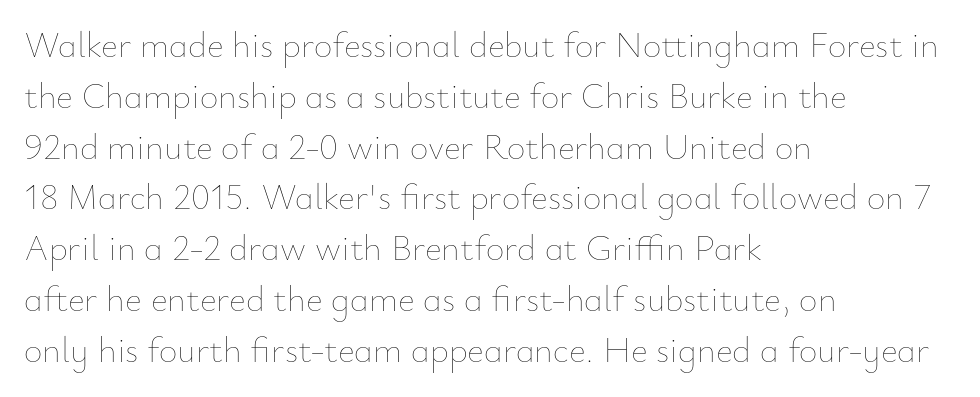
The image shows 36 px thin type, upright; set left-aligned, normal line spacing (1.41x), normal letter spacing, not underlined; low stroke contrast and a small x-height.
